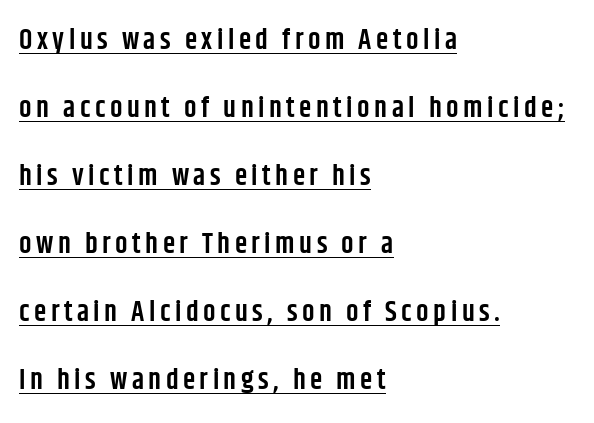
You could not count columns in this text — the font is proportionally spaced. Notice how a bar underscores the lettering throughout. Compared with an ordinary text face, these strokes are moderately heavier — a semibold. Airy leading. Layout note: lines flush left. The font's upright variant was chosen for this text.
